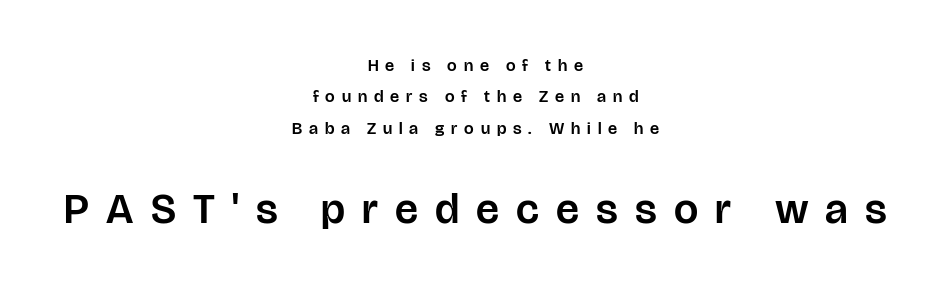
Q: Is the text italic (slanted)? A: No, it is upright.
Q: Is the typeface a serif or a sans-serif typeface? A: Sans-serif.
Q: Is the text underlined? A: No.
Q: How is the paragraph aligned? A: Centered.
Q: Is the spacing between letters normal or unusually wide? A: Unusually wide.
Q: Which block of text is set in a larger size, the first (top) or the second (bottom)? A: The second (bottom) one.
Q: Width (condensed, normal, or wide)? A: Normal.
Q: Stroke contrast? A: Low.
Q: x-height? A: Large.
Q: Monospaced? A: No.
